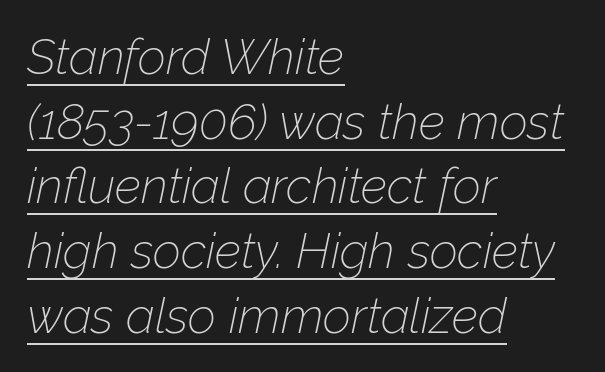
{"italic": "yes", "lean": "right", "slant_degrees": 12, "bold": "no", "weight": "thin", "width": "normal", "stroke_contrast": "low", "x_height": "medium", "monospaced": "no", "underline": "yes", "align": "left", "line_spacing": "normal", "line_spacing_ratio": 1.32, "letter_spacing": "normal", "letter_spacing_em": 0.0, "glyph_px": 49}
